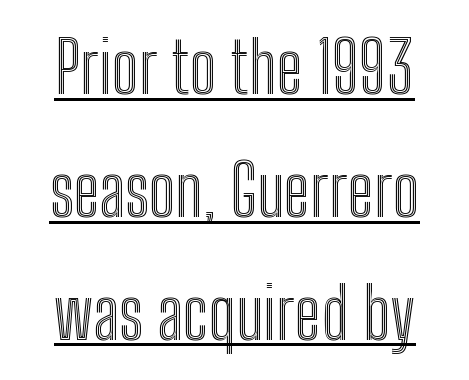
The letters advance in unequal steps, a hallmark of proportional type. If you drew a line through each stem, it would be perfectly vertical. Quick note: underline on. Tracking here is standard; glyphs follow each other at the usual distance.
